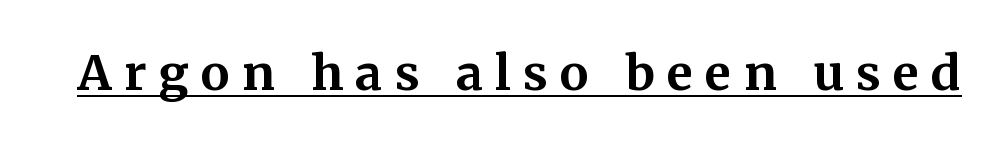
{"serif": "yes", "italic": "no", "bold": "yes", "weight": "bold", "width": "normal", "stroke_contrast": "medium", "x_height": "medium", "monospaced": "no", "underline": "yes", "letter_spacing": "wide", "letter_spacing_em": 0.26, "glyph_px": 48}
